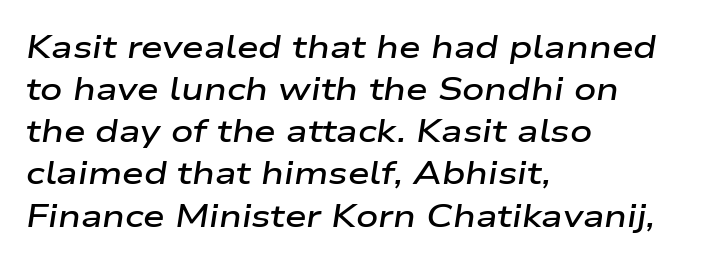
Q: Is the text bold? A: Semi-bold.
Q: Is the text italic (slanted)? A: Yes, it leans right by about 9 degrees.
Q: Is the text underlined? A: No.
Q: How is the paragraph aligned? A: Left-aligned.
Q: Is the spacing between letters normal or unusually wide? A: Normal.
Q: Is the spacing between lines tight, normal or loose? A: Normal.
Q: Width (condensed, normal, or wide)? A: Wide.
Q: Stroke contrast? A: Low.
Q: x-height? A: Medium.
Q: Monospaced? A: No.
